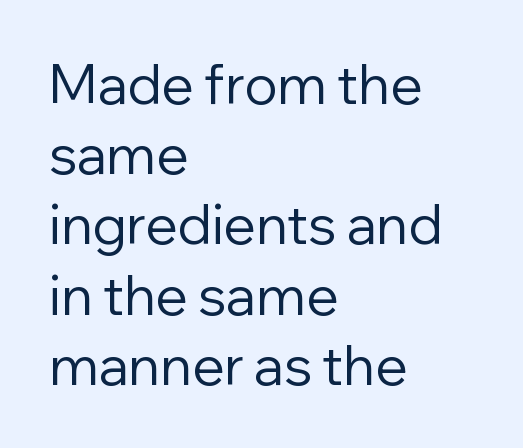
The image shows 54 px regular-weight sans-serif type, upright; set left-aligned, normal line spacing (1.3x), normal letter spacing, not underlined; low stroke contrast and a medium x-height.
